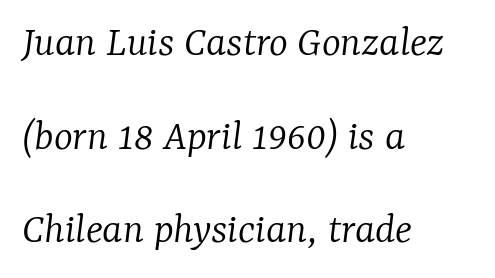
The image shows 45 px light serif type, italic (leaning right); set left-aligned, loose line spacing (2.08x), normal letter spacing, not underlined; low stroke contrast and a medium x-height.
